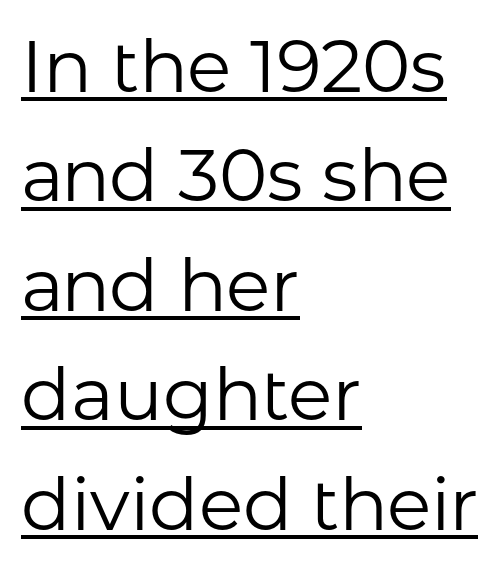
Q: Is the text bold? A: No.
Q: Is the text italic (slanted)? A: No, it is upright.
Q: Is the typeface a serif or a sans-serif typeface? A: Sans-serif.
Q: Is the text underlined? A: Yes.
Q: How is the paragraph aligned? A: Left-aligned.
Q: Is the spacing between letters normal or unusually wide? A: Normal.
Q: Is the spacing between lines tight, normal or loose? A: Normal.
Q: Width (condensed, normal, or wide)? A: Normal.
Q: Stroke contrast? A: Low.
Q: x-height? A: Medium.
Q: Monospaced? A: No.
